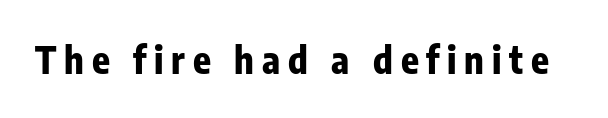
{"serif": "no", "italic": "no", "bold": "yes", "weight": "bold", "width": "condensed", "stroke_contrast": "low", "x_height": "medium", "monospaced": "no", "underline": "no", "letter_spacing": "wide", "letter_spacing_em": 0.21, "glyph_px": 37}
